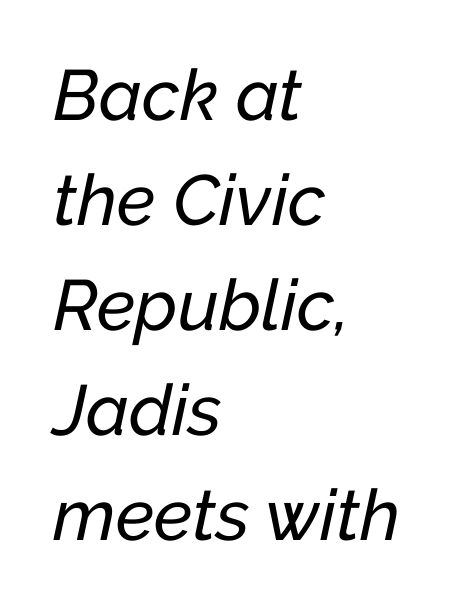
Q: Is the text italic (slanted)? A: Yes, it leans right by about 12 degrees.
Q: Is the text underlined? A: No.
Q: How is the paragraph aligned? A: Left-aligned.
Q: Is the spacing between letters normal or unusually wide? A: Normal.
Q: Is the spacing between lines tight, normal or loose? A: Normal.
Q: Width (condensed, normal, or wide)? A: Normal.
Q: Stroke contrast? A: Low.
Q: x-height? A: Medium.
Q: Monospaced? A: No.
